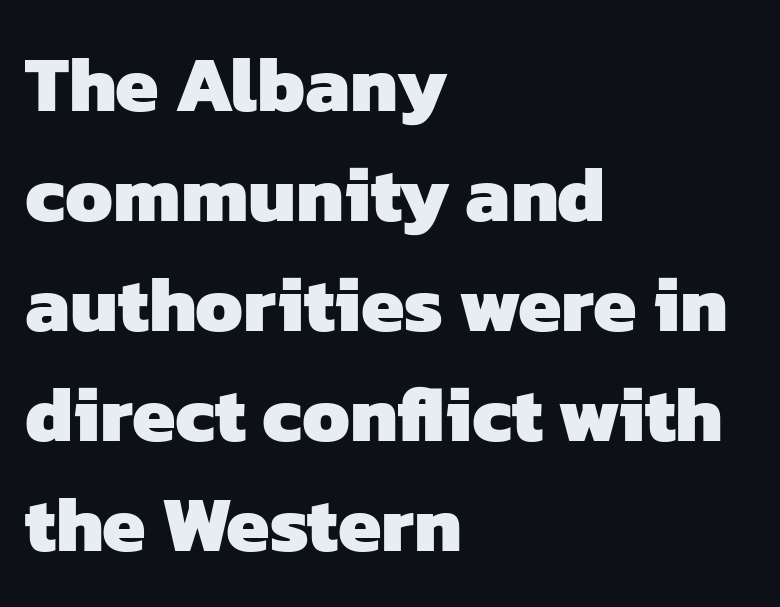
The image shows 78 px heavy sans-serif type; set left-aligned, normal line spacing (1.41x), normal letter spacing, not underlined; low stroke contrast and a medium x-height.
